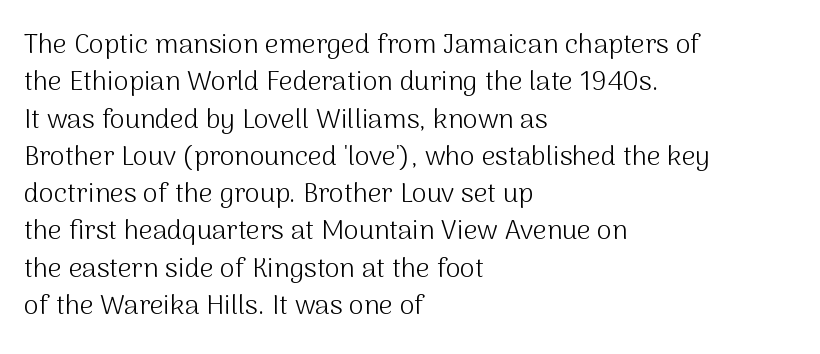
Interline gaps are of average width in this sample. Inter-character spacing is left at the font's built-in metrics. If you drew a line through each stem, it would be perfectly vertical. Words float on clear page, feet unadorned. Each line starts at the same left margin while the right side varies.
